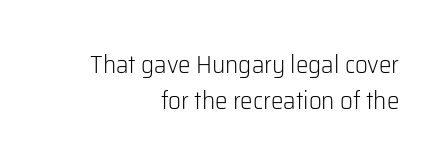
The image shows 25 px text type, upright; set right-aligned, normal line spacing (1.46x), normal letter spacing, not underlined.
